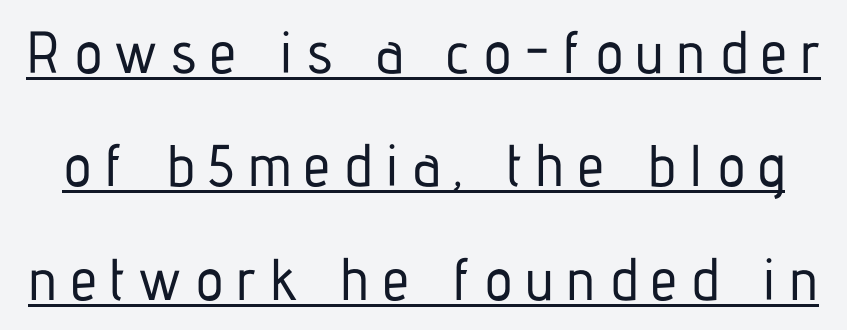
Looks like someone drew a line under every word here. Each letter keeps its own natural width here, so spacing adapts to shape. The horizontal fit of the characters is loose and conspicuously gappy. Leading: increased. Are there feet on the stems? There aren't — it's a sans. Posture: vertical.
